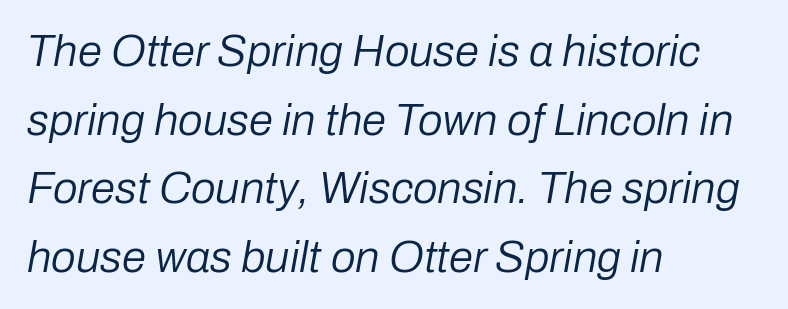
The image shows 44 px regular-weight type, italic (leaning right); set left-aligned, normal line spacing (1.56x), normal letter spacing, not underlined; low stroke contrast and a medium x-height.
